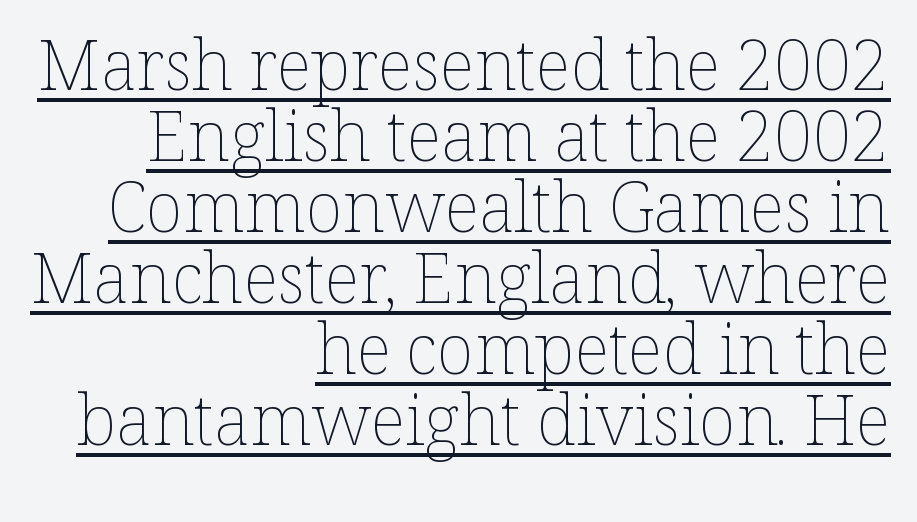
The image shows 69 px thin type, upright; set right-aligned, tight line spacing (1.03x), normal letter spacing, underlined; low stroke contrast and a medium x-height.
